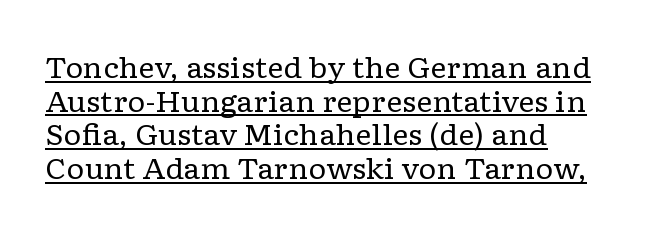
{"serif": "yes", "italic": "no", "bold": "no", "weight": "regular", "width": "wide", "stroke_contrast": "low", "x_height": "medium", "monospaced": "no", "underline": "yes", "align": "left", "line_spacing_ratio": 1.2, "letter_spacing": "normal", "letter_spacing_em": 0.0, "glyph_px": 28}
